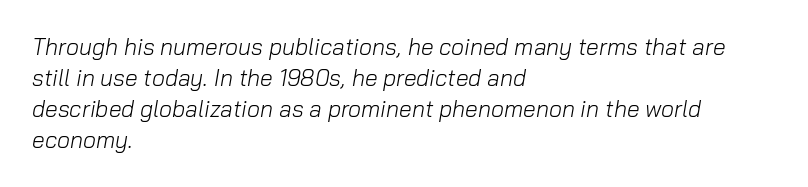
The image shows 23 px text type, italic (leaning right); set left-aligned, normal line spacing (1.35x), normal letter spacing, not underlined.
